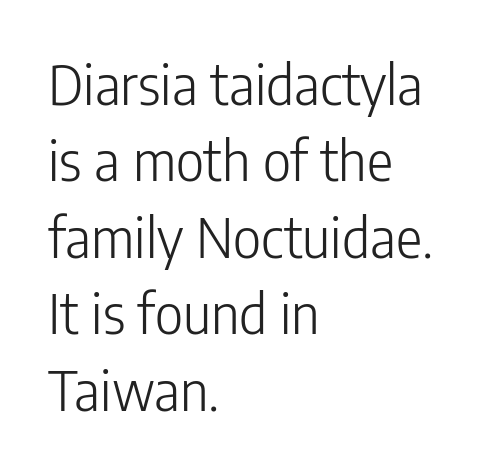
The letters look calm and open, with moderate or lighter stems. The lines are quadded left. Nothing unusual about the tracking: characters are spaced as the font intends. The rendering uses natural spacing where letterforms have individual widths.
